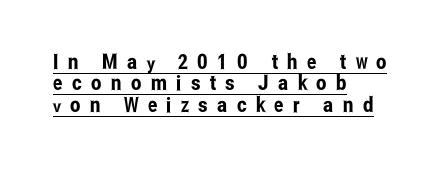
Q: Is the text italic (slanted)? A: No, it is upright.
Q: Is the text underlined? A: Yes.
Q: How is the paragraph aligned? A: Left-aligned.
Q: Is the spacing between letters normal or unusually wide? A: Unusually wide.
Q: Is the spacing between lines tight, normal or loose? A: Tight.
